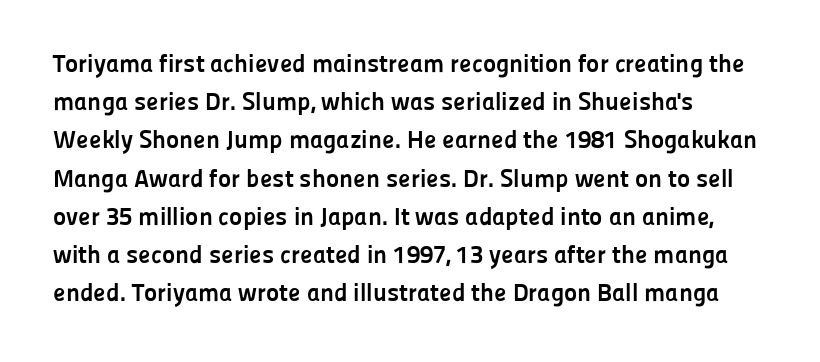
The image shows 25 px bold type, upright; set left-aligned, normal line spacing (1.53x), normal letter spacing, not underlined.
